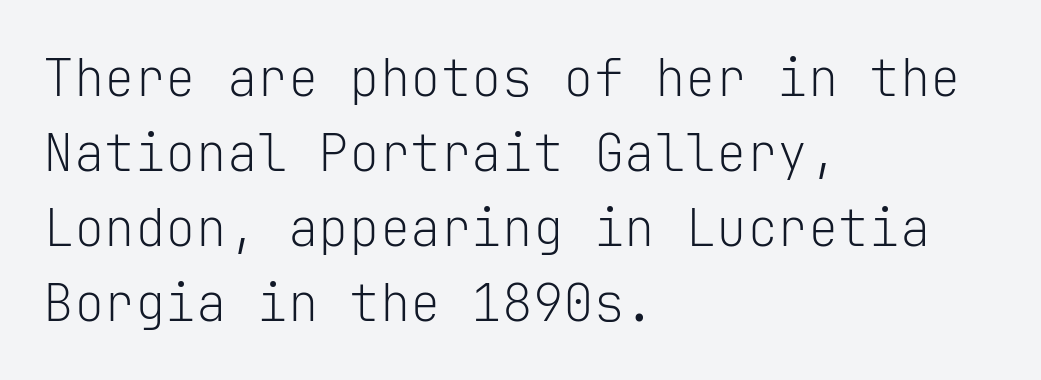
The image shows 51 px light sans-serif type, upright, monospaced; set left-aligned, normal line spacing (1.47x), normal letter spacing, not underlined; low stroke contrast and a medium x-height.
